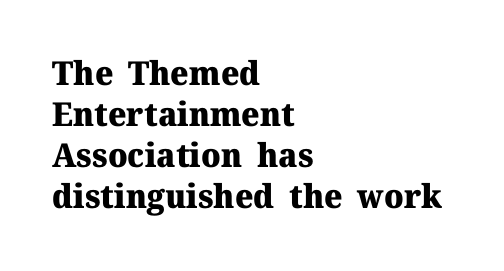
The image shows 33 px heavy serif type, upright; set left-aligned, line spacing 1.24x, normal letter spacing, not underlined; medium stroke contrast and a medium x-height.
